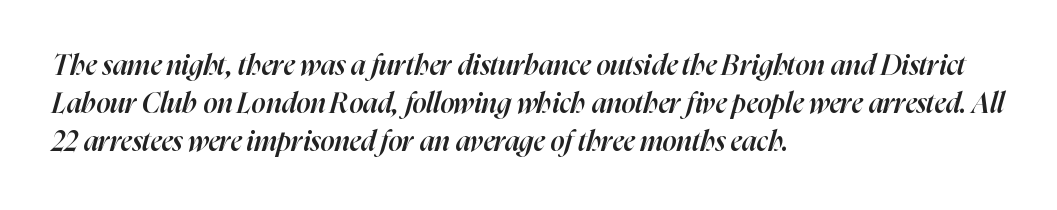
A typesetter would mark this as italic. Bare-footed words on every line. Proportional: the letters do not fall into vertical columns. One-word summary of the alignment: left. The tracking reads as untouched default to a designer's eye.
